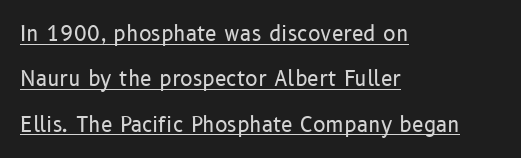
Q: Is the text bold? A: No.
Q: Is the text italic (slanted)? A: No, it is upright.
Q: Is the text underlined? A: Yes.
Q: How is the paragraph aligned? A: Left-aligned.
Q: Is the spacing between letters normal or unusually wide? A: Normal.
Q: Is the spacing between lines tight, normal or loose? A: Loose.
